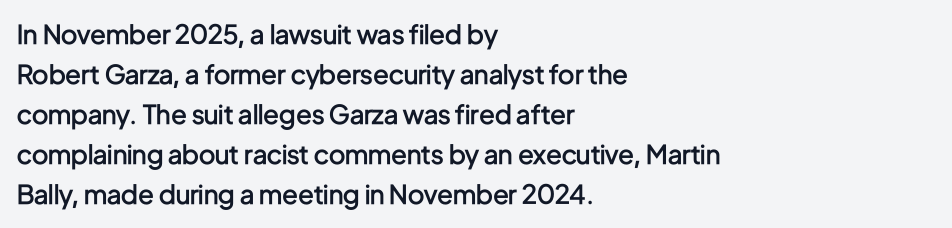
{"italic": "no", "bold": "semi", "underline": "no", "align": "left", "line_spacing": "normal", "line_spacing_ratio": 1.54, "letter_spacing": "normal", "letter_spacing_em": 0.0, "glyph_px": 26}
